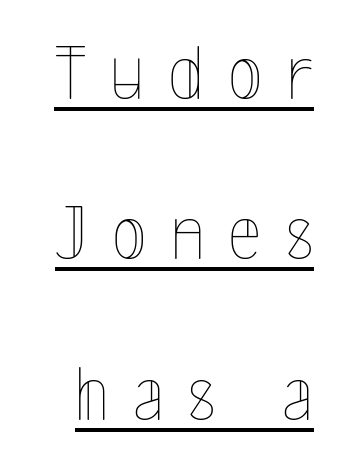
Q: Is the text bold? A: No.
Q: Is the text italic (slanted)? A: No, it is upright.
Q: Is the text underlined? A: Yes.
Q: Is the spacing between letters normal or unusually wide? A: Unusually wide.
Q: Is the spacing between lines tight, normal or loose? A: Loose.
Q: Width (condensed, normal, or wide)? A: Condensed.
Q: x-height? A: Medium.
Q: Monospaced? A: No.
